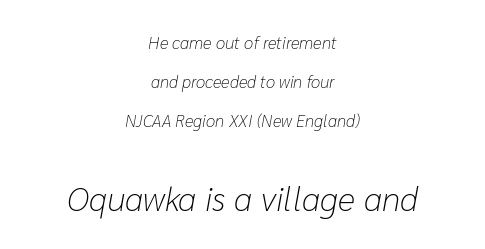
Q: Is the text bold? A: No.
Q: Is the text italic (slanted)? A: Yes, it leans right by about 10 degrees.
Q: Is the text underlined? A: No.
Q: How is the paragraph aligned? A: Centered.
Q: Is the spacing between letters normal or unusually wide? A: Normal.
Q: Is the spacing between lines tight, normal or loose? A: Loose.
Q: Which block of text is set in a larger size, the first (top) or the second (bottom)? A: The second (bottom) one.
Q: Width (condensed, normal, or wide)? A: Normal.
Q: Stroke contrast? A: Low.
Q: x-height? A: Medium.
Q: Monospaced? A: No.
